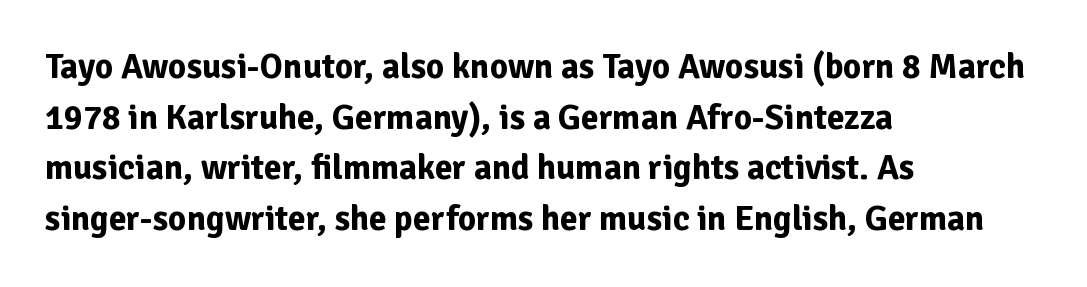
Q: Is the text bold? A: Yes.
Q: Is the text italic (slanted)? A: No, it is upright.
Q: Is the typeface a serif or a sans-serif typeface? A: Sans-serif.
Q: Is the text underlined? A: No.
Q: How is the paragraph aligned? A: Left-aligned.
Q: Is the spacing between letters normal or unusually wide? A: Normal.
Q: Is the spacing between lines tight, normal or loose? A: Normal.
Q: Width (condensed, normal, or wide)? A: Normal.
Q: Stroke contrast? A: Low.
Q: x-height? A: Medium.
Q: Monospaced? A: No.
